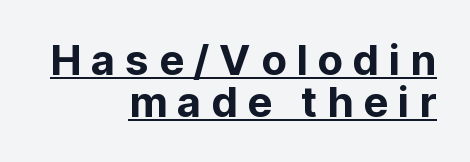
Compared with typical body copy, the letter spacing here is much looser. A continuous stroke trails under the words, as in a hyperlink. Is this a sans? Yes — the strokes have no serifs. The setting favours the right margin, as signatures and pull-quotes sometimes do. The passage shown is typed in a proportional face where columns would drift. Leading is clearly below the norm, producing a dense column.
